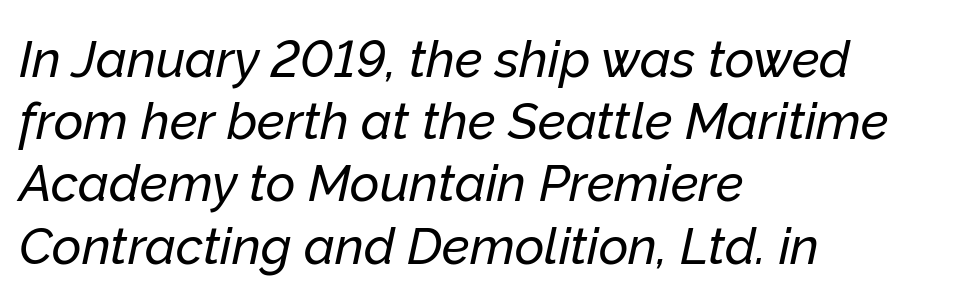
{"italic": "yes", "lean": "right", "slant_degrees": 12, "width": "normal", "stroke_contrast": "low", "x_height": "medium", "monospaced": "no", "underline": "no", "align": "left", "line_spacing_ratio": 1.22, "letter_spacing": "normal", "letter_spacing_em": 0.0, "glyph_px": 51}
